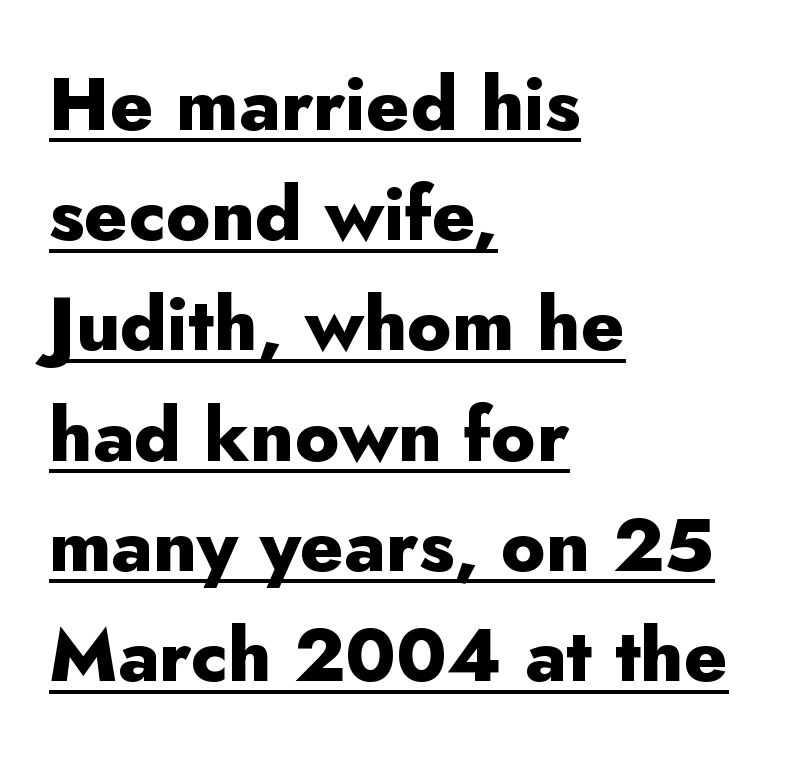
The image shows 75 px heavy sans-serif type, upright; set left-aligned, normal line spacing (1.47x), normal letter spacing, underlined; low stroke contrast and a small x-height.
